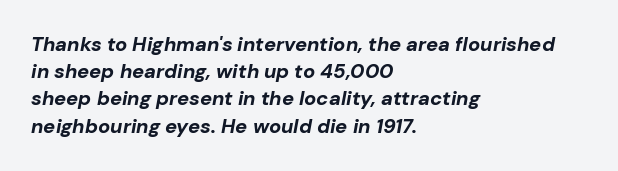
Q: Is the text bold? A: Yes.
Q: Is the text italic (slanted)? A: Yes, it leans right by about 10 degrees.
Q: Is the text underlined? A: No.
Q: How is the paragraph aligned? A: Left-aligned.
Q: Is the spacing between letters normal or unusually wide? A: Normal.
Q: Is the spacing between lines tight, normal or loose? A: Normal.
